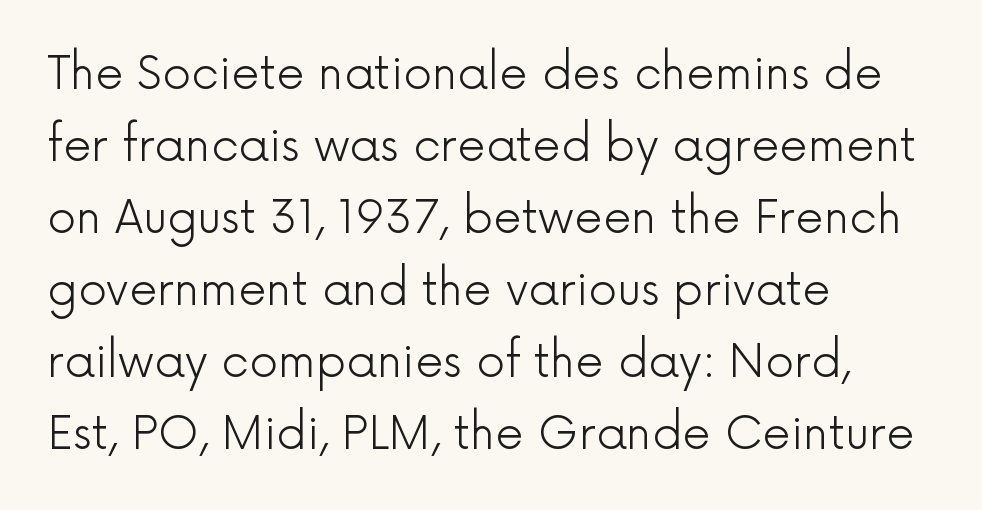
Does the lettering tilt? It doesn't — this is upright. Proportional: the letters do not fall into vertical columns. The line-height multiplier appears to be the usual default. Characters follow at the spacing the type designer built in. The passage shown is typeset with a sans-serif family. The compositor pushed each line to the left boundary.
